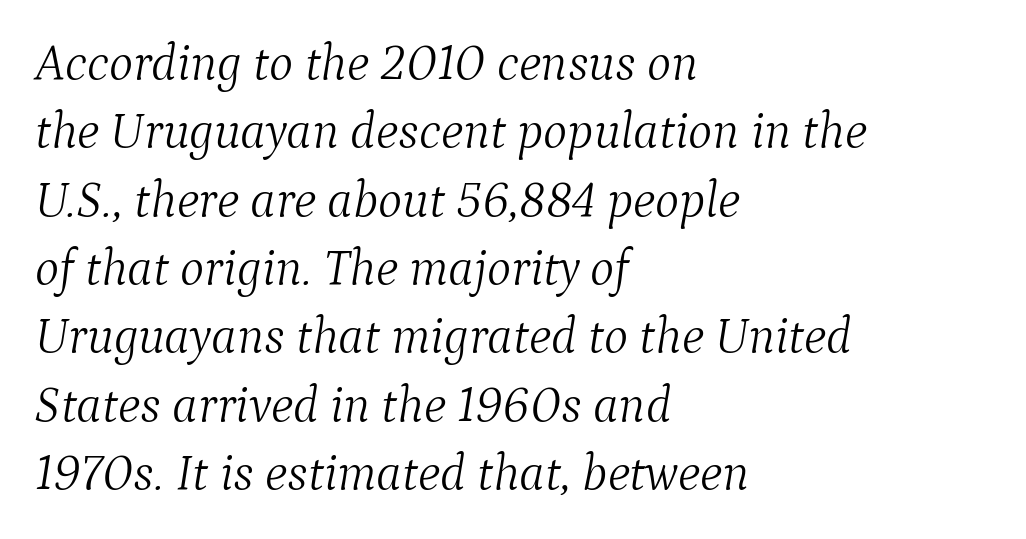
The image shows 51 px light serif type, italic (leaning right); set left-aligned, normal line spacing (1.34x), normal letter spacing, not underlined; medium stroke contrast and a medium x-height.
